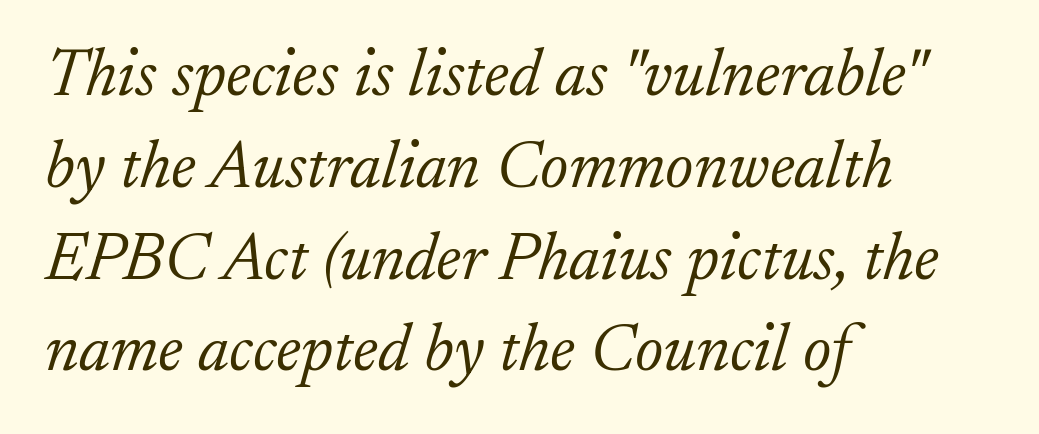
The typography opts for an oblique posture over an upright one. Regarding leading, the lines here are spaced in the standard way. This rendering leaves character spacing at its baseline value. Summary of weight: not heavy and not bold.
